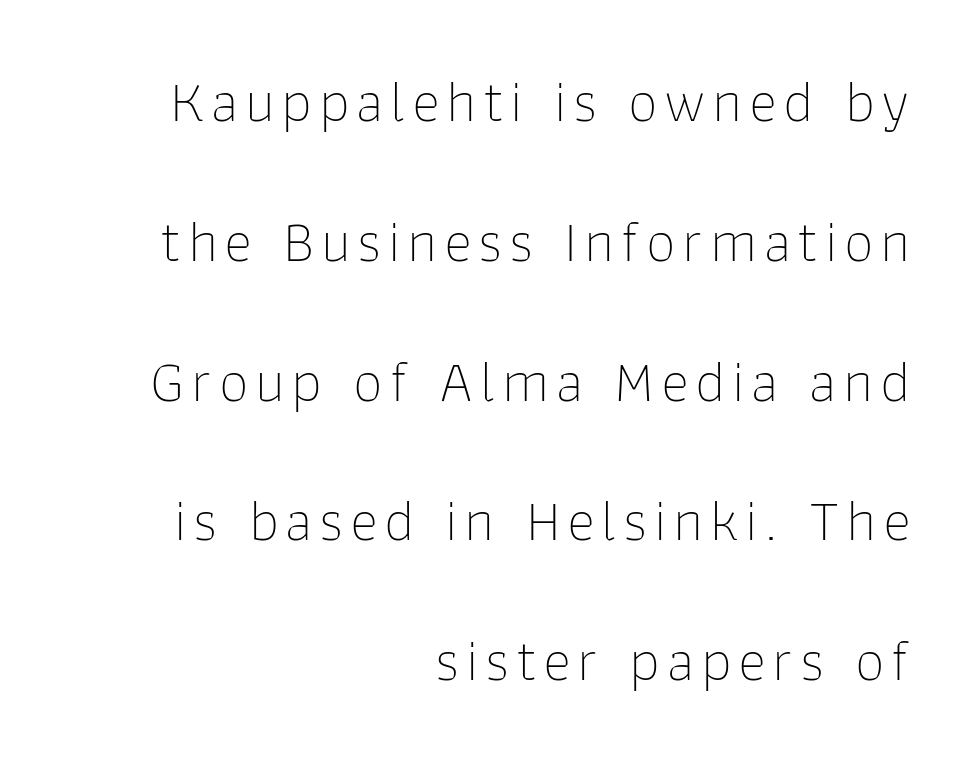
{"serif": "no", "italic": "no", "bold": "no", "weight": "thin", "width": "normal", "stroke_contrast": "low", "x_height": "medium", "monospaced": "no", "underline": "no", "align": "right", "line_spacing": "loose", "line_spacing_ratio": 2.33, "glyph_px": 60}
